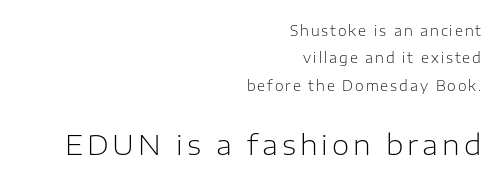
The image shows 28 px light sans-serif type, upright; set right-aligned, loose line spacing (1.96x), not underlined; the second (bottom) block is 2.0x larger; low stroke contrast and a medium x-height.
